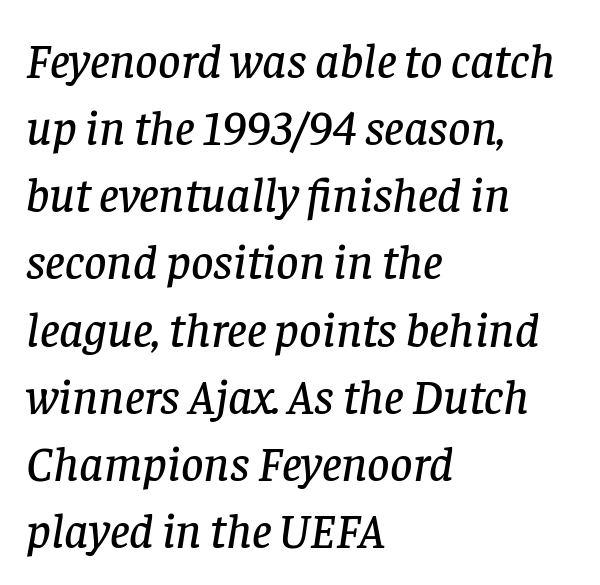
{"serif": "yes", "italic": "yes", "lean": "right", "slant_degrees": 8, "width": "normal", "stroke_contrast": "low", "x_height": "large", "monospaced": "no", "underline": "no", "align": "left", "line_spacing": "normal", "line_spacing_ratio": 1.37, "letter_spacing": "normal", "letter_spacing_em": 0.0, "glyph_px": 49}
